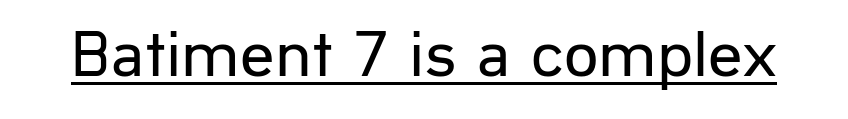
{"serif": "no", "italic": "no", "bold": "no", "weight": "regular", "width": "normal", "stroke_contrast": "low", "x_height": "medium", "monospaced": "no", "underline": "yes", "letter_spacing": "normal", "letter_spacing_em": 0.0, "glyph_px": 68}
